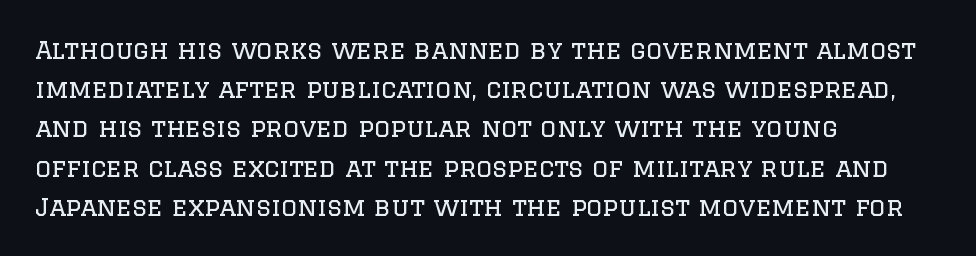
The image shows 25 px text type, upright; set left-aligned, normal line spacing (1.57x), normal letter spacing, not underlined.
